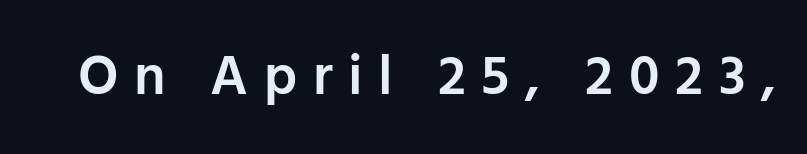
{"serif": "no", "italic": "no", "bold": "semi", "weight": "semibold", "width": "normal", "stroke_contrast": "low", "x_height": "medium", "monospaced": "no", "underline": "no", "letter_spacing": "wide", "letter_spacing_em": 0.28, "glyph_px": 56}
